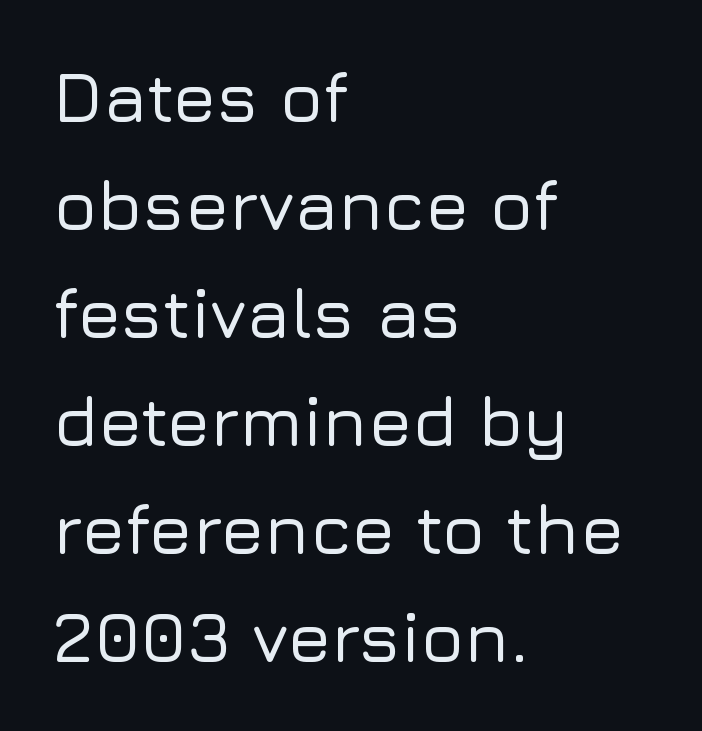
Ascenders rise straight up at ninety degrees. The baseline area is clear. The lines sit at an ordinary, default distance from one another. Proportional: the letters do not fall into vertical columns. Examine the stroke ends and you'll find no serifs. Short and long lines alike share a common starting point at left.
